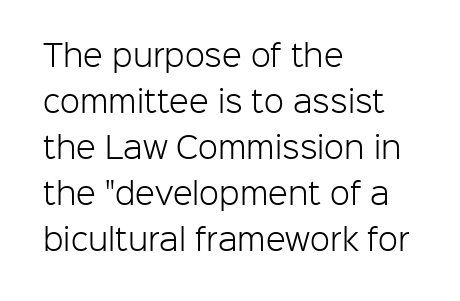
{"serif": "no", "italic": "no", "bold": "no", "weight": "light", "width": "normal", "stroke_contrast": "low", "x_height": "medium", "monospaced": "no", "underline": "no", "align": "left", "line_spacing": "normal", "line_spacing_ratio": 1.59, "letter_spacing": "normal", "letter_spacing_em": 0.0, "glyph_px": 29}
